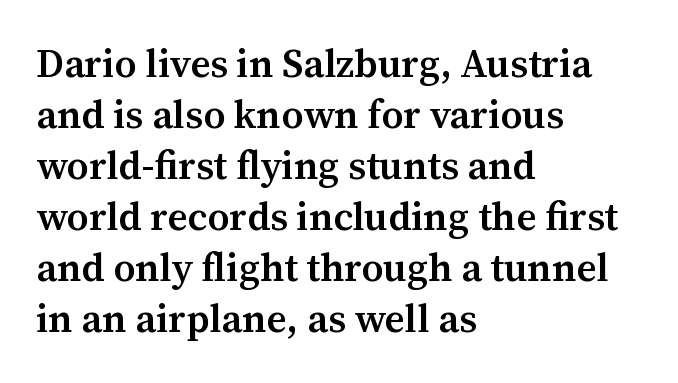
{"serif": "yes", "italic": "no", "bold": "semi", "weight": "semibold", "width": "normal", "stroke_contrast": "medium", "x_height": "medium", "monospaced": "no", "underline": "no", "align": "left", "line_spacing": "normal", "line_spacing_ratio": 1.31, "letter_spacing": "normal", "letter_spacing_em": 0.0, "glyph_px": 39}
